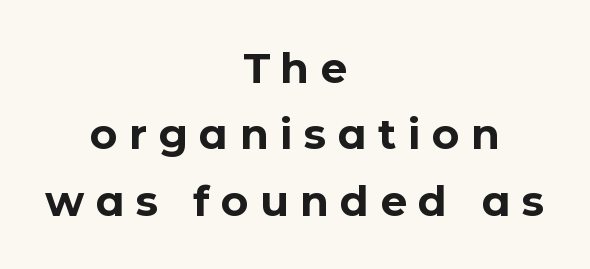
Observe the wide spacing: letters keep a clear distance from each other. Italic? Not at all — the glyphs are vertical. Weight check: bold — yes, fully. Is there much room between lines? A standard amount, neither cramped nor airy.
